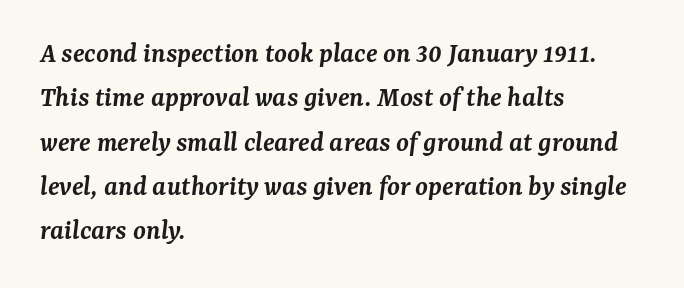
Q: Is the text bold? A: Semi-bold.
Q: Is the text italic (slanted)? A: Yes, it leans right by about 7 degrees.
Q: Is the typeface a serif or a sans-serif typeface? A: Serif.
Q: Is the text underlined? A: No.
Q: How is the paragraph aligned? A: Left-aligned.
Q: Is the spacing between letters normal or unusually wide? A: Normal.
Q: Is the spacing between lines tight, normal or loose? A: Normal.
Q: Width (condensed, normal, or wide)? A: Normal.
Q: Stroke contrast? A: Medium.
Q: x-height? A: Medium.
Q: Monospaced? A: No.
